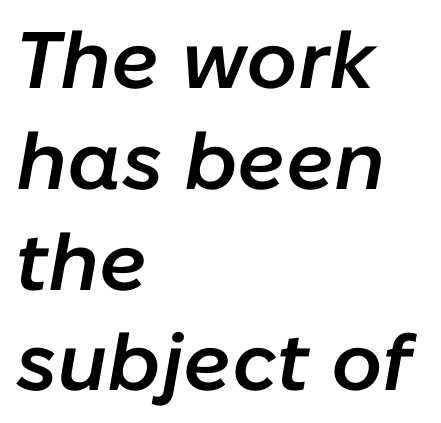
Q: Is the text bold? A: Semi-bold.
Q: Is the text italic (slanted)? A: Yes, it leans right by about 10 degrees.
Q: Is the text underlined? A: No.
Q: How is the paragraph aligned? A: Left-aligned.
Q: Is the spacing between letters normal or unusually wide? A: Normal.
Q: Is the spacing between lines tight, normal or loose? A: Normal.
Q: Width (condensed, normal, or wide)? A: Normal.
Q: Stroke contrast? A: Low.
Q: x-height? A: Medium.
Q: Monospaced? A: No.
